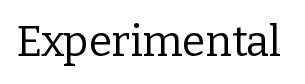
Q: Is the text bold? A: No.
Q: Is the text italic (slanted)? A: No, it is upright.
Q: Is the typeface a serif or a sans-serif typeface? A: Serif.
Q: Is the text underlined? A: No.
Q: Is the spacing between letters normal or unusually wide? A: Normal.
Q: Width (condensed, normal, or wide)? A: Normal.
Q: Stroke contrast? A: Low.
Q: x-height? A: Medium.
Q: Monospaced? A: No.
